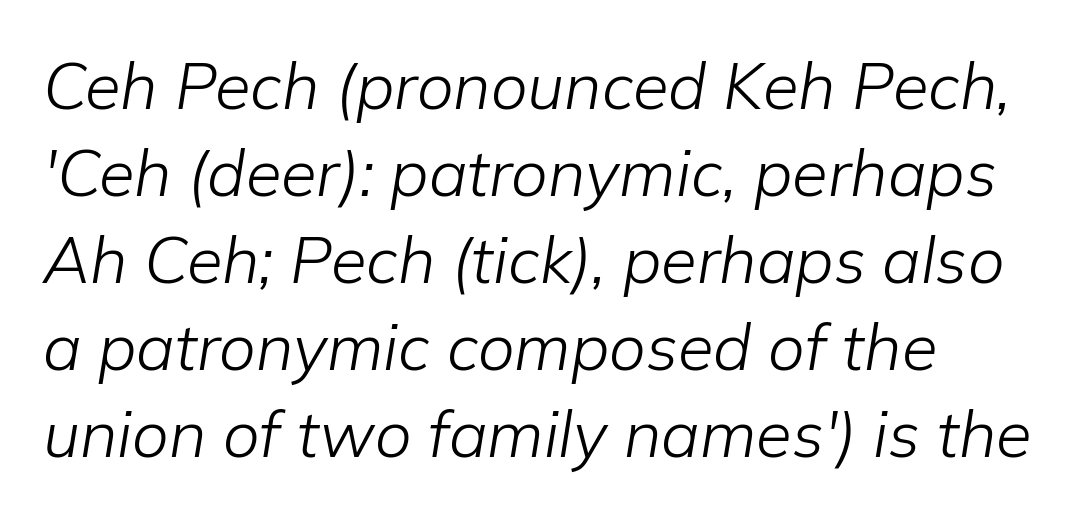
{"italic": "yes", "lean": "right", "slant_degrees": 9, "bold": "no", "weight": "light", "width": "normal", "stroke_contrast": "low", "x_height": "medium", "monospaced": "no", "underline": "no", "align": "left", "line_spacing": "normal", "line_spacing_ratio": 1.34, "letter_spacing": "normal", "letter_spacing_em": 0.0, "glyph_px": 65}
